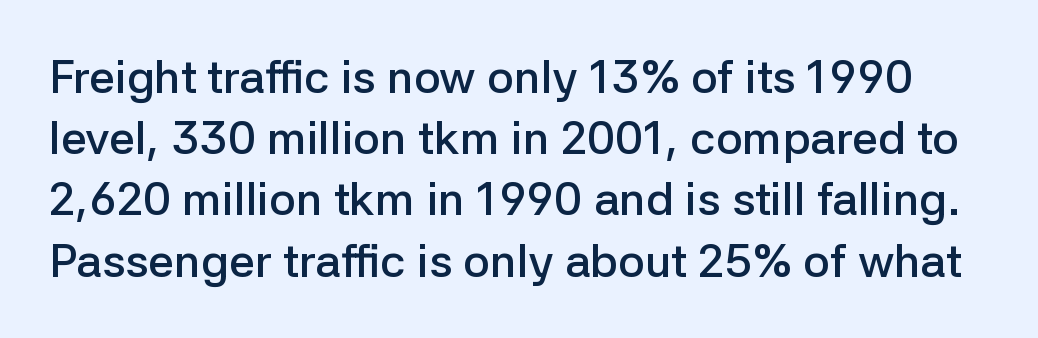
The image shows 46 px semibold sans-serif type, upright; set normal line spacing (1.33x), normal letter spacing, not underlined; low stroke contrast and a medium x-height.
